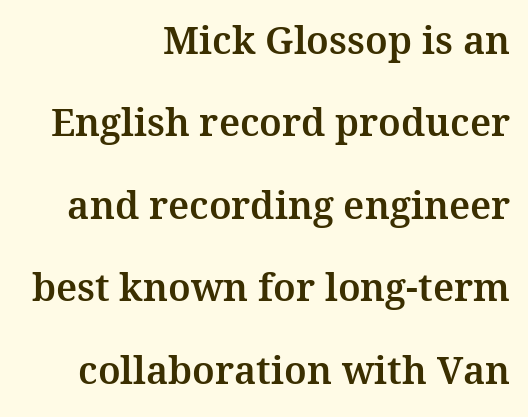
Q: Is the text italic (slanted)? A: No, it is upright.
Q: Is the typeface a serif or a sans-serif typeface? A: Serif.
Q: Is the text underlined? A: No.
Q: How is the paragraph aligned? A: Right-aligned.
Q: Is the spacing between letters normal or unusually wide? A: Normal.
Q: Is the spacing between lines tight, normal or loose? A: Loose.
Q: Width (condensed, normal, or wide)? A: Normal.
Q: Stroke contrast? A: Medium.
Q: x-height? A: Medium.
Q: Monospaced? A: No.
